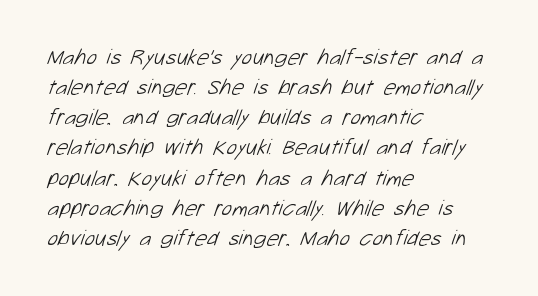
{"bold": "no", "underline": "no", "align": "left", "line_spacing": "normal", "line_spacing_ratio": 1.37, "letter_spacing": "normal", "letter_spacing_em": 0.0, "glyph_px": 22}
